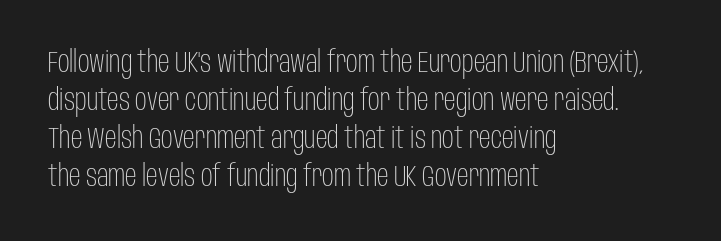
{"serif": "no", "italic": "no", "bold": "no", "weight": "light", "width": "condensed", "stroke_contrast": "low", "x_height": "large", "monospaced": "no", "underline": "no", "align": "left", "line_spacing": "normal", "line_spacing_ratio": 1.31, "letter_spacing": "normal", "letter_spacing_em": 0.0, "glyph_px": 29}
